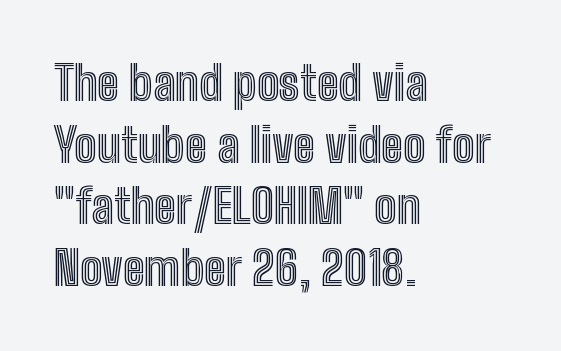
The image shows 47 px condensed type, upright; set left-aligned, normal line spacing (1.31x), normal letter spacing, not underlined; a medium x-height.
